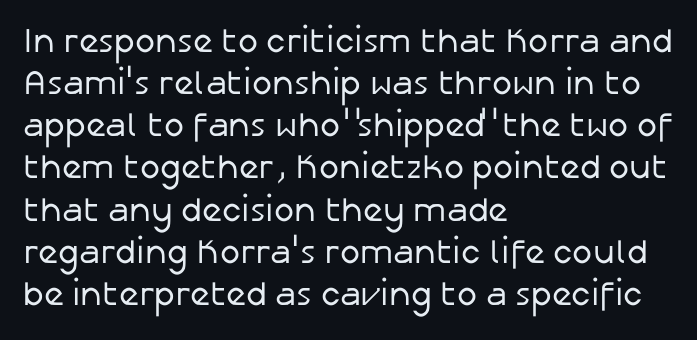
In CSS terms this would be text-align: left. Spacing between characters is what you'd get straight out of the box. These glyphs show unthickened strokes, regular width or finer. This is roman type, the default non-slanted kind.
